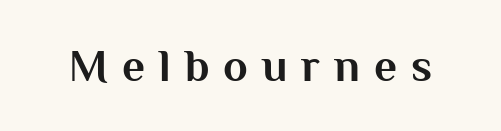
{"serif": "no", "italic": "no", "bold": "yes", "weight": "bold", "width": "normal", "stroke_contrast": "medium", "x_height": "medium", "monospaced": "no", "underline": "no", "letter_spacing": "wide", "letter_spacing_em": 0.31, "glyph_px": 45}
